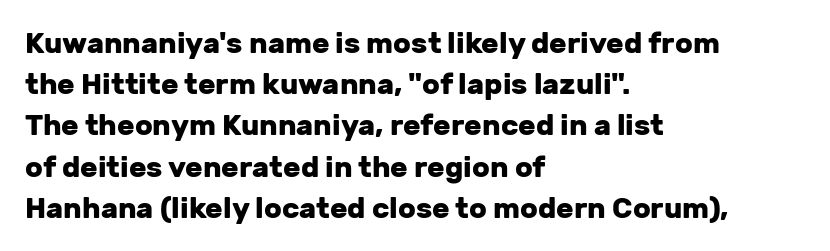
{"serif": "no", "italic": "no", "bold": "yes", "weight": "heavy", "width": "normal", "stroke_contrast": "low", "x_height": "medium", "monospaced": "no", "underline": "no", "align": "left", "line_spacing": "normal", "line_spacing_ratio": 1.42, "letter_spacing": "normal", "letter_spacing_em": 0.0, "glyph_px": 29}
